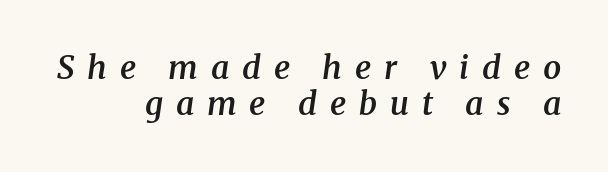
{"serif": "yes", "italic": "yes", "lean": "right", "slant_degrees": 8, "bold": "semi", "weight": "semibold", "width": "normal", "stroke_contrast": "medium", "x_height": "medium", "monospaced": "no", "underline": "no", "align": "right", "line_spacing": "tight", "line_spacing_ratio": 1.13, "letter_spacing": "wide", "letter_spacing_em": 0.4, "glyph_px": 32}
